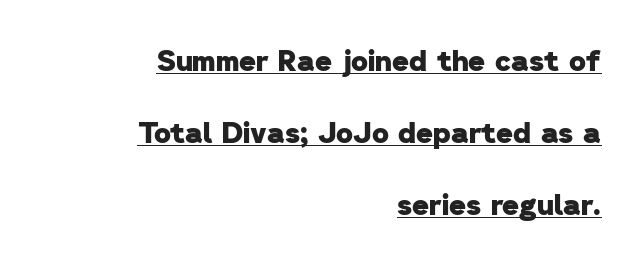
Q: Is the text bold? A: Yes.
Q: Is the typeface a serif or a sans-serif typeface? A: Sans-serif.
Q: Is the text underlined? A: Yes.
Q: How is the paragraph aligned? A: Right-aligned.
Q: Is the spacing between letters normal or unusually wide? A: Normal.
Q: Is the spacing between lines tight, normal or loose? A: Loose.
Q: Width (condensed, normal, or wide)? A: Normal.
Q: Stroke contrast? A: Low.
Q: x-height? A: Medium.
Q: Monospaced? A: No.
